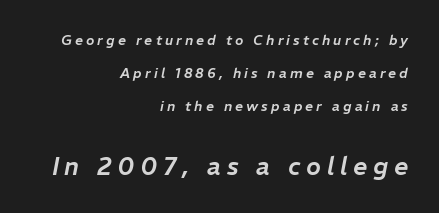
The image shows 25 px text type, italic (leaning right); set right-aligned, loose line spacing (2.35x), unusually wide letter spacing (+0.22 em), not underlined; the second (bottom) block is 1.79x larger.
